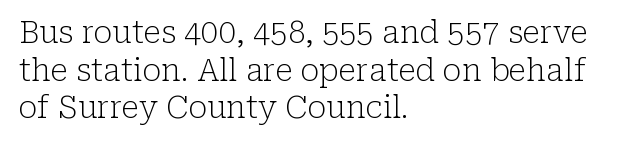
A typesetter would mark this as roman, not italic. This sample has the flowing, uneven cadence of proportional lettering. Unbolded letterforms with no extra heft. The passage is arranged the way most books set body copy — flush left. This sample uses a serif face.
